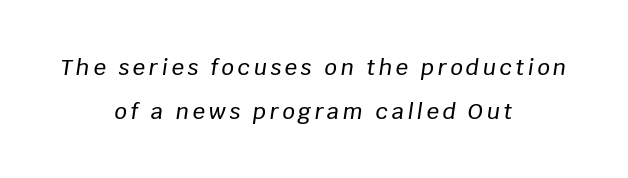
The image shows 22 px text type, italic (leaning right); set centered, loose line spacing (1.98x), not underlined.
